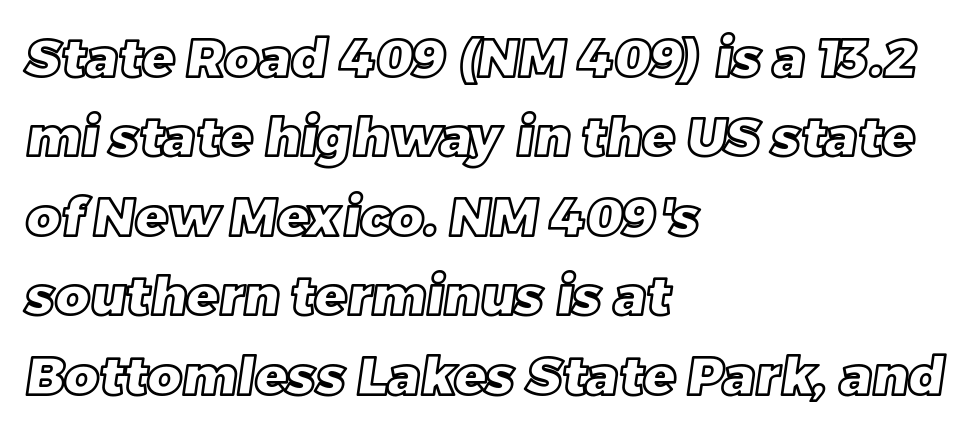
{"width": "normal", "x_height": "large", "monospaced": "no", "underline": "no", "align": "left", "line_spacing": "normal", "line_spacing_ratio": 1.5, "letter_spacing": "normal", "letter_spacing_em": 0.0, "glyph_px": 53}
